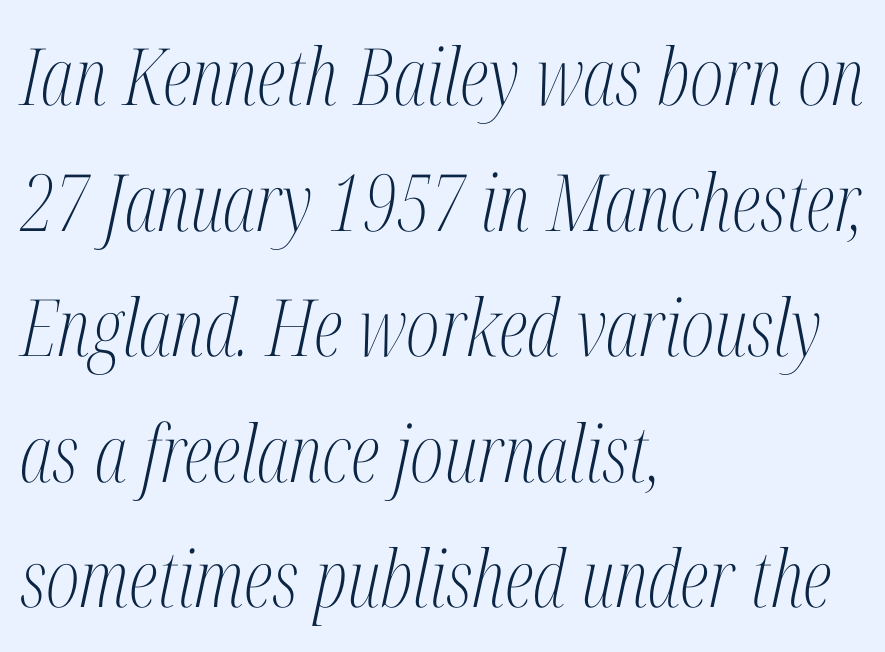
Q: Is the text bold? A: No.
Q: Is the text italic (slanted)? A: Yes, it leans right by about 12 degrees.
Q: Is the typeface a serif or a sans-serif typeface? A: Serif.
Q: Is the text underlined? A: No.
Q: How is the paragraph aligned? A: Left-aligned.
Q: Is the spacing between letters normal or unusually wide? A: Normal.
Q: Is the spacing between lines tight, normal or loose? A: Normal.
Q: Width (condensed, normal, or wide)? A: Condensed.
Q: Stroke contrast? A: Medium.
Q: x-height? A: Medium.
Q: Monospaced? A: No.
